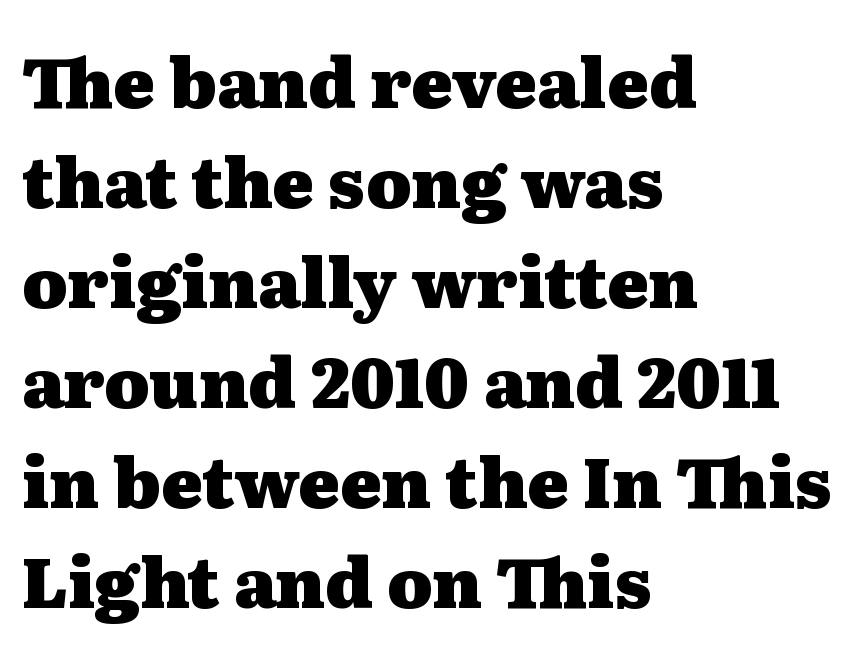
Just letters on the line, the space beneath them empty. The letters are bold, with thick, heavy strokes. Tracking value appears to be zero — textbook default spacing. Honestly, the row spacing looks completely unremarkable. Notice how the stems are strictly vertical — no italics here. Leftover space on each line is placed entirely after the last word.
